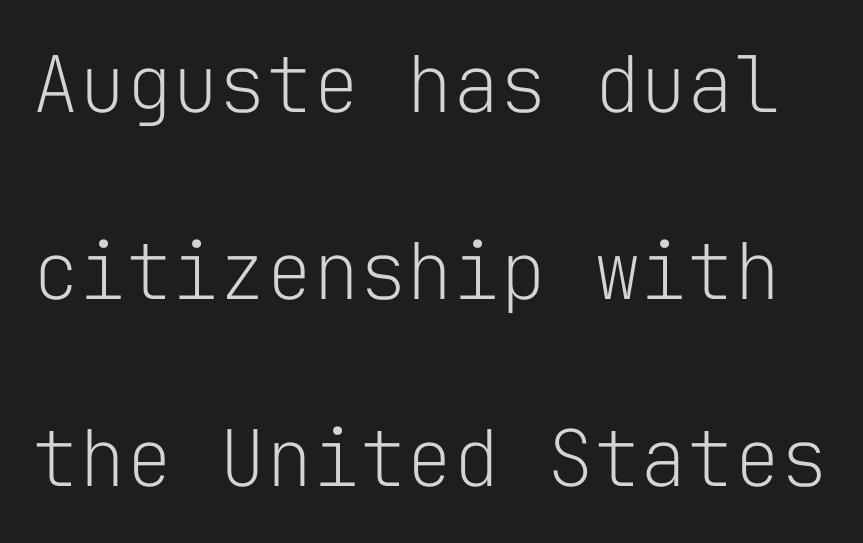
The image shows 78 px light sans-serif type, upright, monospaced; set loose line spacing (2.4x), normal letter spacing, not underlined; low stroke contrast and a medium x-height.
